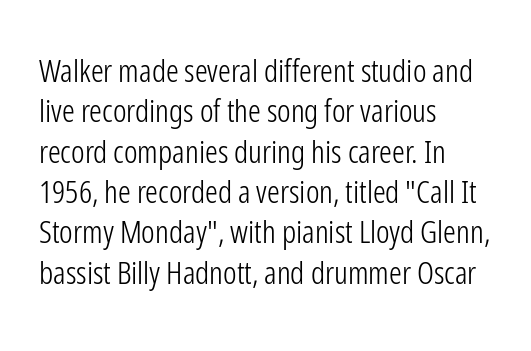
Alignment: flush left. Check the space under the baseline: it is left empty. Evenly set lines give the paragraph a standard silhouette. Look at the tracking — it's just the regular setting, nothing added.
